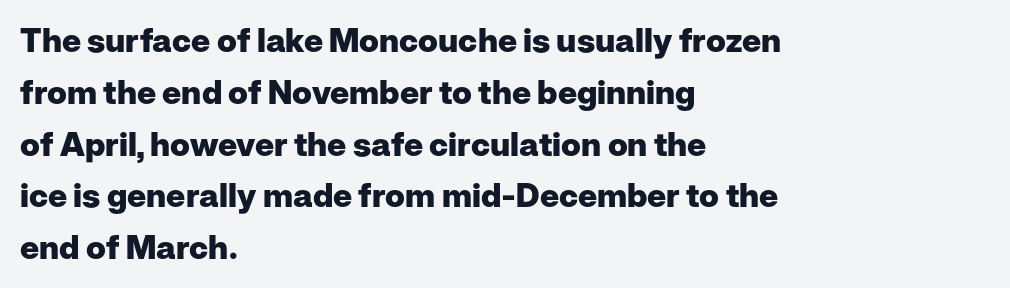
Q: Is the text bold? A: Yes.
Q: Is the text italic (slanted)? A: No, it is upright.
Q: Is the typeface a serif or a sans-serif typeface? A: Sans-serif.
Q: Is the text underlined? A: No.
Q: How is the paragraph aligned? A: Left-aligned.
Q: Is the spacing between letters normal or unusually wide? A: Normal.
Q: Is the spacing between lines tight, normal or loose? A: Normal.
Q: Width (condensed, normal, or wide)? A: Normal.
Q: Stroke contrast? A: Low.
Q: x-height? A: Medium.
Q: Monospaced? A: No.
